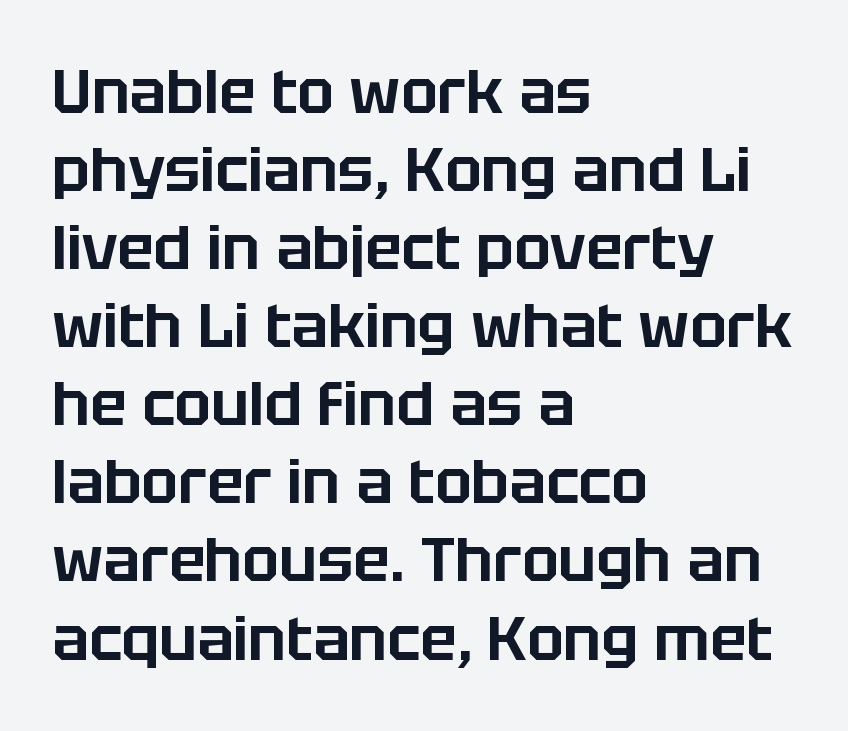
The zone under the glyphs is completely vacant. Varying glyph widths throughout — classic text-font behaviour. Evenly set lines give the paragraph a standard silhouette. I'd call this a sans setting — the letters go barefoot. Each line starts at the same left margin while the right side varies.
